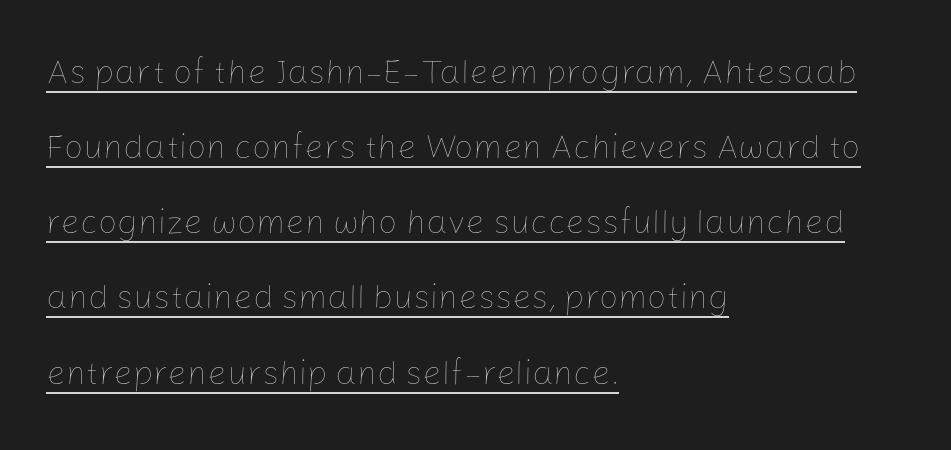
The image shows 34 px thin type, upright; set left-aligned, loose line spacing (2.21x), normal letter spacing, underlined; low stroke contrast and a medium x-height.
